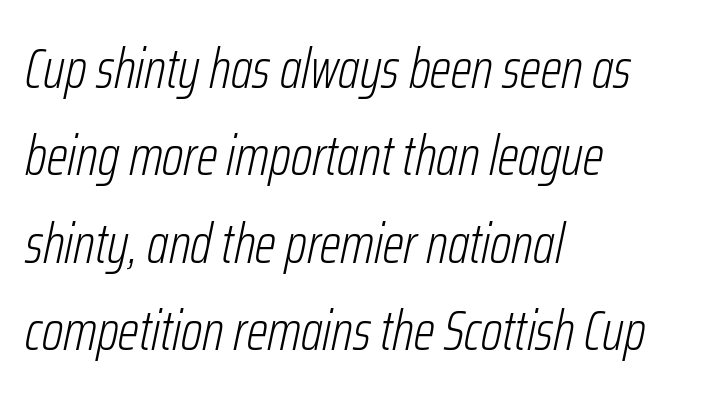
The strokes carry an ordinary text weight at most. You could not count columns in this text — the font is proportionally spaced. There is no visible air inserted between adjacent glyphs. Nobody drew a line under any word here.
